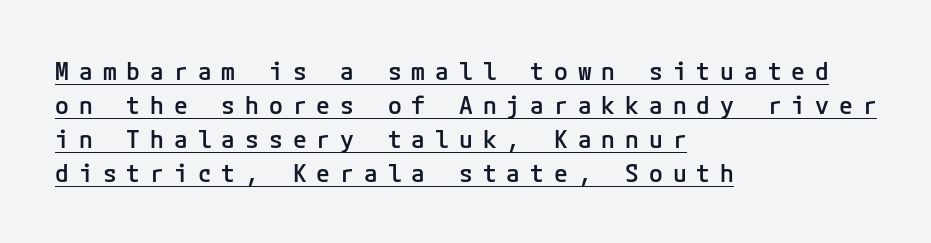
{"italic": "no", "bold": "semi", "underline": "yes", "align": "left", "line_spacing": "normal", "line_spacing_ratio": 1.36, "letter_spacing": "wide", "letter_spacing_em": 0.4, "glyph_px": 25}
